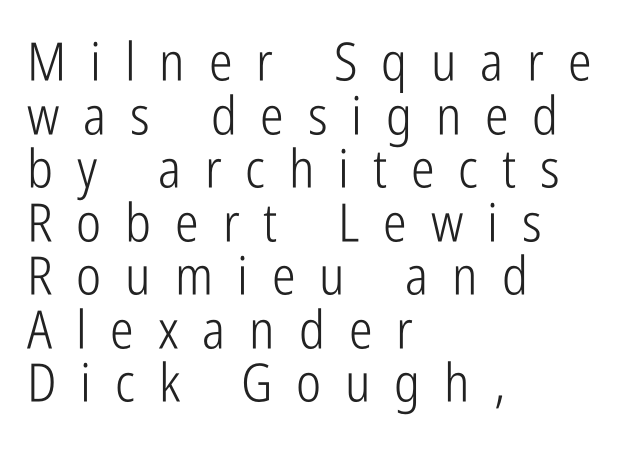
{"serif": "no", "italic": "no", "bold": "no", "weight": "light", "width": "condensed", "stroke_contrast": "low", "x_height": "medium", "monospaced": "no", "underline": "no", "align": "left", "line_spacing": "tight", "line_spacing_ratio": 1.01, "letter_spacing": "wide", "letter_spacing_em": 0.45, "glyph_px": 53}
